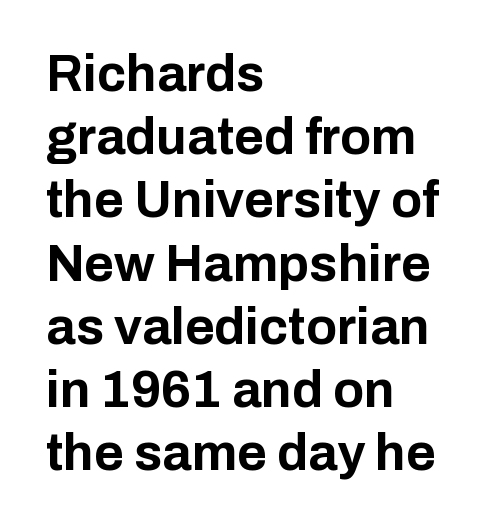
The image shows 51 px bold sans-serif type, upright; set left-aligned, line spacing 1.24x, normal letter spacing, not underlined; low stroke contrast and a medium x-height.
